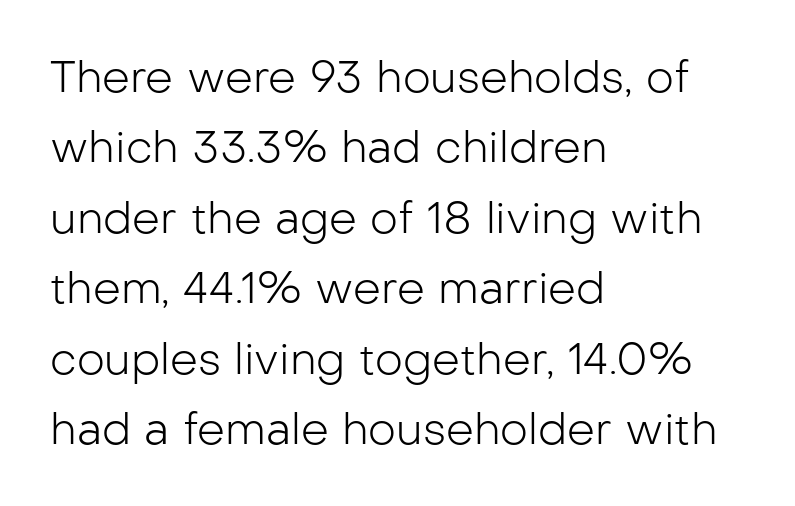
Bare-footed words on every line. Caption: face not bold, strokes unweighted. Serif or sans? Sans — the stroke terminals are bare. The rows are spaced the way most documents space them. The letters advance in unequal steps, a hallmark of proportional type.
